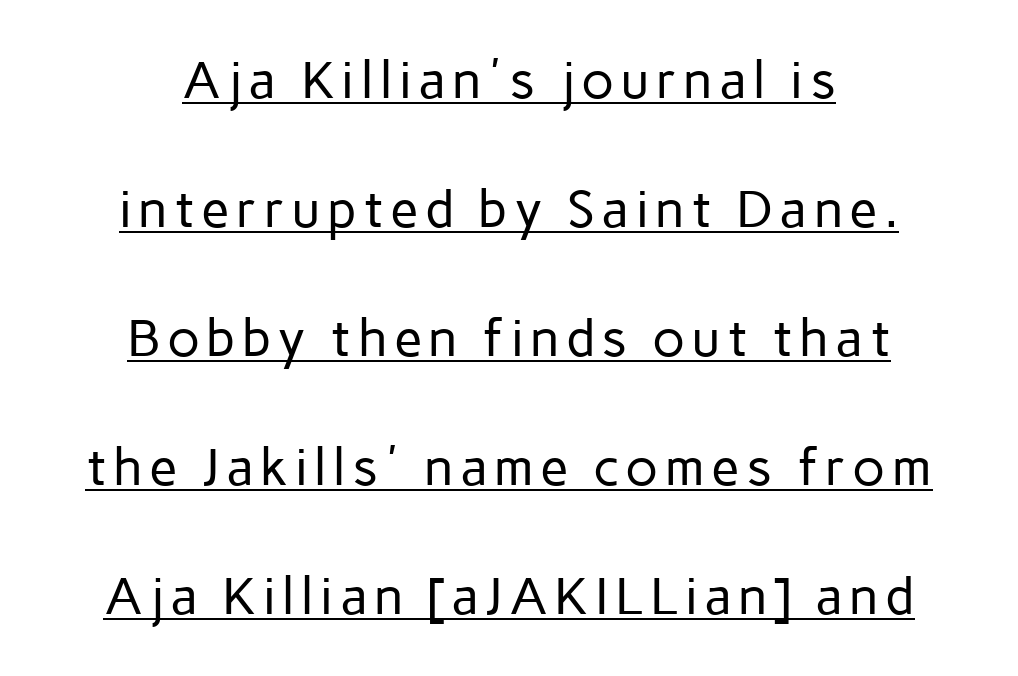
Q: Is the text bold? A: No.
Q: Is the text italic (slanted)? A: No, it is upright.
Q: Is the typeface a serif or a sans-serif typeface? A: Sans-serif.
Q: Is the text underlined? A: Yes.
Q: How is the paragraph aligned? A: Centered.
Q: Is the spacing between lines tight, normal or loose? A: Loose.
Q: Width (condensed, normal, or wide)? A: Normal.
Q: Stroke contrast? A: Low.
Q: x-height? A: Medium.
Q: Monospaced? A: No.
